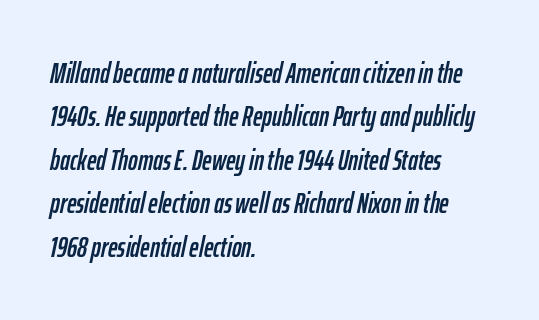
{"italic": "yes", "lean": "right", "slant_degrees": 12, "width": "condensed", "stroke_contrast": "low", "x_height": "medium", "monospaced": "no", "underline": "no", "align": "left", "line_spacing": "normal", "line_spacing_ratio": 1.5, "letter_spacing": "normal", "letter_spacing_em": 0.0, "glyph_px": 29}
